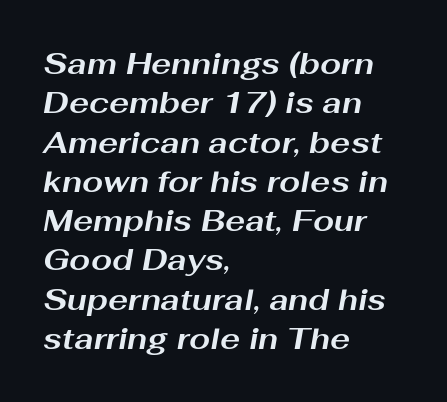
Q: Is the text bold? A: Yes.
Q: Is the text italic (slanted)? A: Yes, it leans right by about 10 degrees.
Q: Is the text underlined? A: No.
Q: How is the paragraph aligned? A: Left-aligned.
Q: Is the spacing between letters normal or unusually wide? A: Normal.
Q: Is the spacing between lines tight, normal or loose? A: Normal.
Q: Width (condensed, normal, or wide)? A: Wide.
Q: Stroke contrast? A: Medium.
Q: x-height? A: Medium.
Q: Monospaced? A: No.
